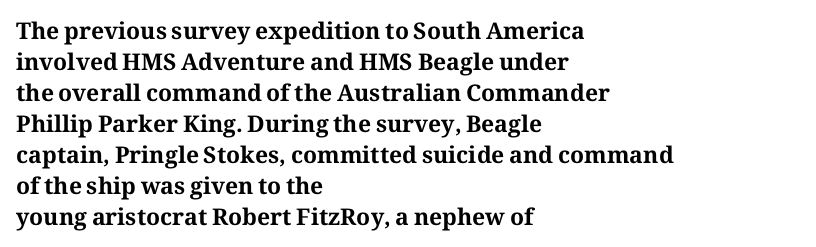
Q: Is the text bold? A: Yes.
Q: Is the text italic (slanted)? A: No, it is upright.
Q: Is the text underlined? A: No.
Q: How is the paragraph aligned? A: Left-aligned.
Q: Is the spacing between letters normal or unusually wide? A: Normal.
Q: Is the spacing between lines tight, normal or loose? A: Normal.
